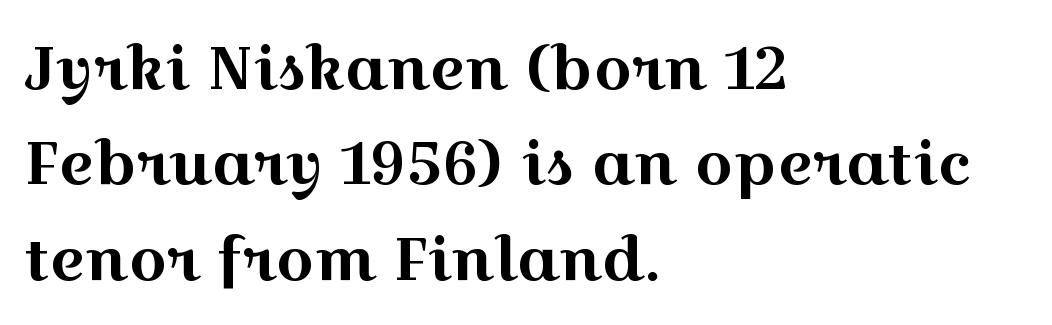
{"serif": "yes", "italic": "no", "width": "wide", "x_height": "medium", "monospaced": "no", "underline": "no", "align": "left", "line_spacing": "normal", "line_spacing_ratio": 1.59, "letter_spacing": "normal", "letter_spacing_em": 0.0, "glyph_px": 60}
